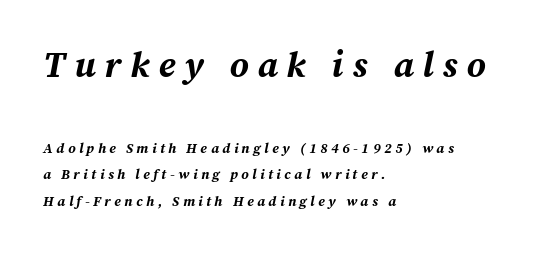
You could only call the tracking loose — the letters float apart. Which of the two is more prominent by size? The first, at the top. The passage shown is emphatically bold. Is the block centered? No — it sits flush against the left margin.
